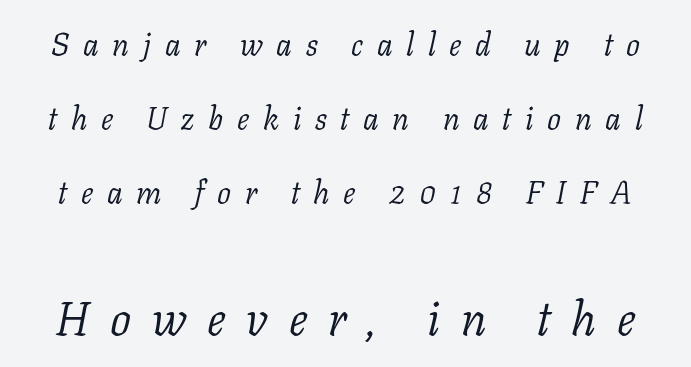
The image shows 47 px light serif type, italic (leaning right); set loose line spacing (2.39x), unusually wide letter spacing (+0.44 em), not underlined; the second (bottom) block is 1.52x larger; low stroke contrast and a medium x-height.
